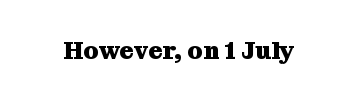
Underlining? Definitely not there. Strong, thick strokes mark this as bold type. This sample uses an upright cut, with every glyph sitting square on the baseline. A typesetter would call this zero additional tracking.
